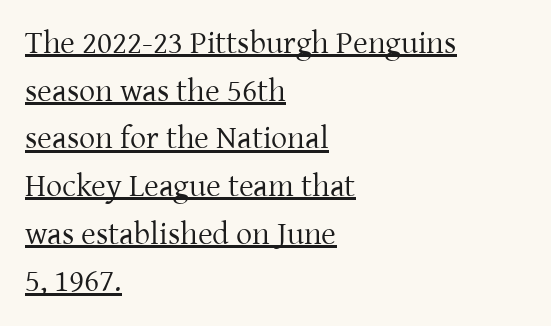
Q: Is the text bold? A: No.
Q: Is the text italic (slanted)? A: No, it is upright.
Q: Is the typeface a serif or a sans-serif typeface? A: Serif.
Q: Is the text underlined? A: Yes.
Q: How is the paragraph aligned? A: Left-aligned.
Q: Is the spacing between letters normal or unusually wide? A: Normal.
Q: Is the spacing between lines tight, normal or loose? A: Normal.
Q: Width (condensed, normal, or wide)? A: Normal.
Q: Stroke contrast? A: Low.
Q: x-height? A: Medium.
Q: Monospaced? A: No.
